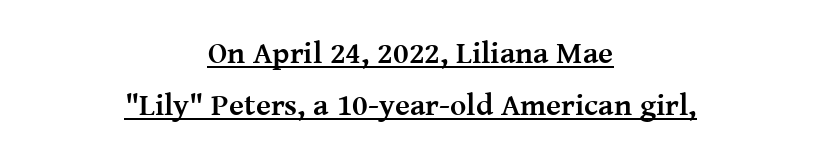
Q: Is the text bold? A: Yes.
Q: Is the text italic (slanted)? A: No, it is upright.
Q: Is the typeface a serif or a sans-serif typeface? A: Serif.
Q: Is the text underlined? A: Yes.
Q: How is the paragraph aligned? A: Centered.
Q: Is the spacing between letters normal or unusually wide? A: Normal.
Q: Is the spacing between lines tight, normal or loose? A: Normal.
Q: Width (condensed, normal, or wide)? A: Normal.
Q: Stroke contrast? A: Medium.
Q: x-height? A: Medium.
Q: Monospaced? A: No.
